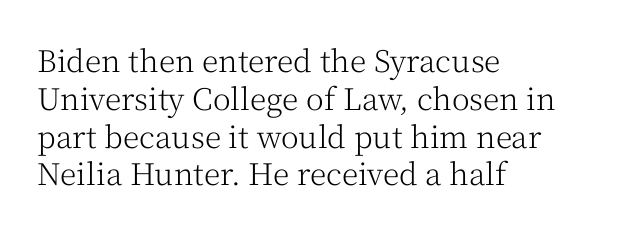
{"serif": "yes", "italic": "no", "bold": "no", "weight": "light", "width": "normal", "stroke_contrast": "medium", "x_height": "medium", "monospaced": "no", "underline": "no", "align": "left", "line_spacing": "normal", "line_spacing_ratio": 1.26, "letter_spacing": "normal", "letter_spacing_em": 0.0, "glyph_px": 30}
